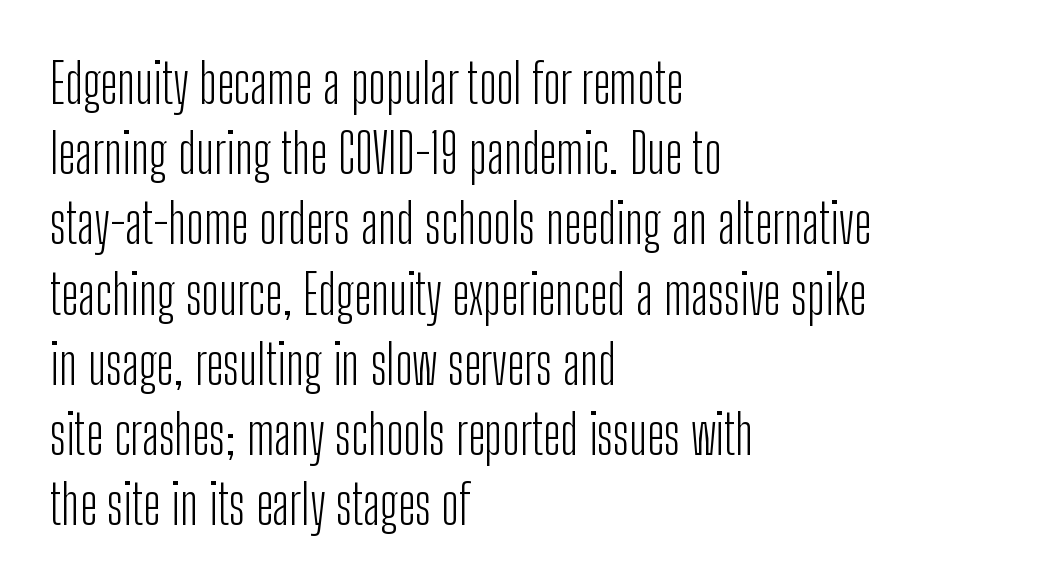
{"serif": "no", "italic": "no", "bold": "no", "weight": "light", "width": "condensed", "stroke_contrast": "low", "x_height": "medium", "monospaced": "no", "underline": "no", "align": "left", "line_spacing": "normal", "line_spacing_ratio": 1.3, "letter_spacing": "normal", "letter_spacing_em": 0.0, "glyph_px": 54}
